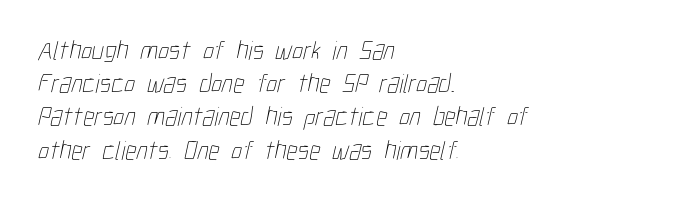
Q: Is the text bold? A: No.
Q: Is the text underlined? A: No.
Q: How is the paragraph aligned? A: Left-aligned.
Q: Is the spacing between letters normal or unusually wide? A: Normal.
